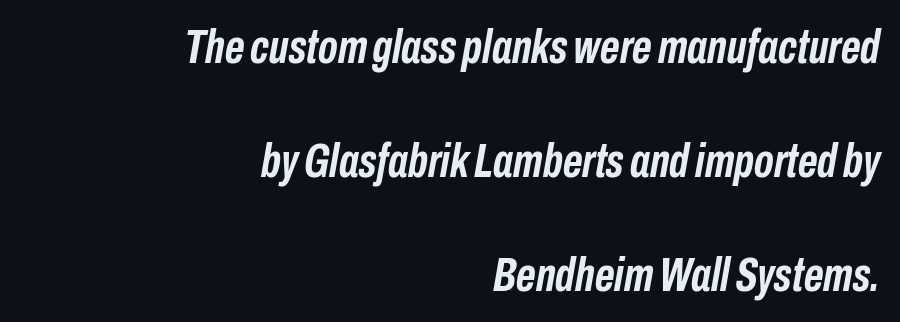
The image shows 48 px semibold, condensed type, italic (leaning right); set right-aligned, loose line spacing (2.37x), normal letter spacing, not underlined; low stroke contrast and a medium x-height.
